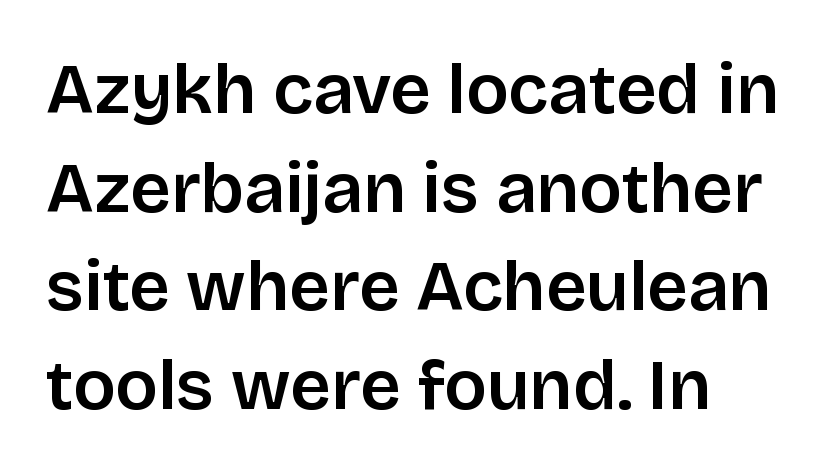
{"serif": "no", "italic": "no", "width": "normal", "stroke_contrast": "low", "x_height": "large", "monospaced": "no", "underline": "no", "line_spacing": "normal", "line_spacing_ratio": 1.39, "letter_spacing": "normal", "letter_spacing_em": 0.0, "glyph_px": 71}
